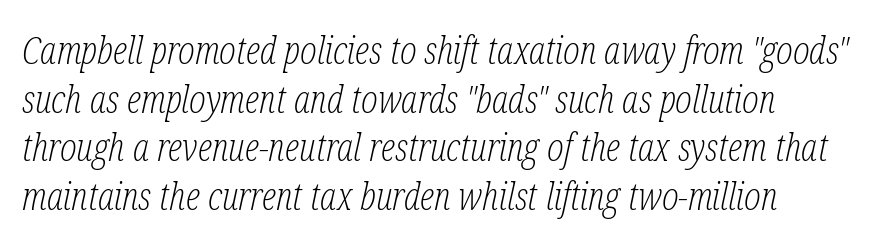
Q: Is the text bold? A: No.
Q: Is the text italic (slanted)? A: Yes, it leans right by about 12 degrees.
Q: Is the typeface a serif or a sans-serif typeface? A: Serif.
Q: Is the text underlined? A: No.
Q: Is the spacing between letters normal or unusually wide? A: Normal.
Q: Is the spacing between lines tight, normal or loose? A: Normal.
Q: Width (condensed, normal, or wide)? A: Condensed.
Q: Stroke contrast? A: Low.
Q: x-height? A: Medium.
Q: Monospaced? A: No.
